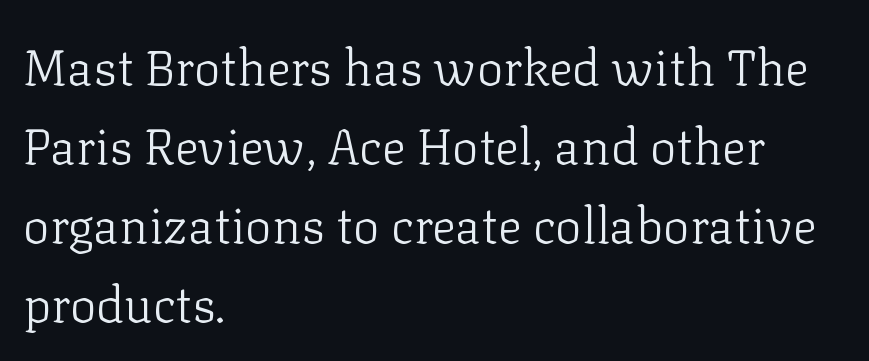
Q: Is the text bold? A: No.
Q: Is the text italic (slanted)? A: No, it is upright.
Q: Is the typeface a serif or a sans-serif typeface? A: Serif.
Q: Is the text underlined? A: No.
Q: How is the paragraph aligned? A: Left-aligned.
Q: Is the spacing between letters normal or unusually wide? A: Normal.
Q: Is the spacing between lines tight, normal or loose? A: Normal.
Q: Width (condensed, normal, or wide)? A: Normal.
Q: Stroke contrast? A: Low.
Q: x-height? A: Medium.
Q: Monospaced? A: No.
